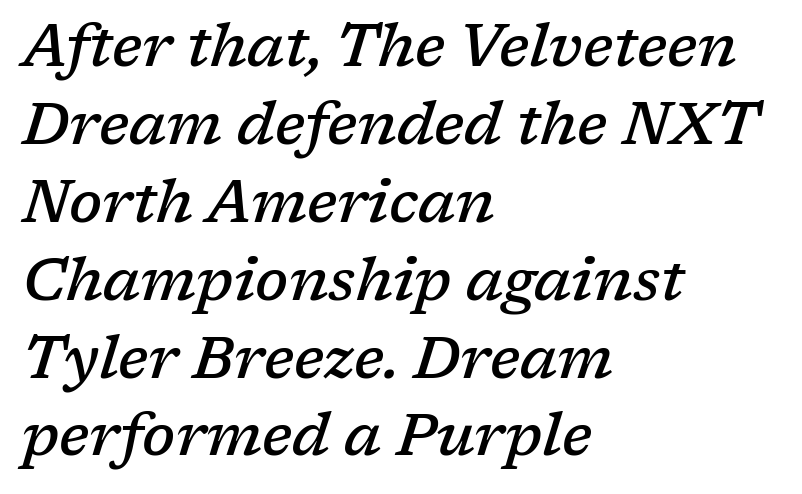
{"serif": "yes", "italic": "yes", "lean": "right", "slant_degrees": 17, "bold": "semi", "weight": "semibold", "width": "normal", "stroke_contrast": "low", "x_height": "medium", "monospaced": "no", "underline": "no", "align": "left", "line_spacing": "normal", "line_spacing_ratio": 1.32, "letter_spacing": "normal", "letter_spacing_em": 0.0, "glyph_px": 59}
